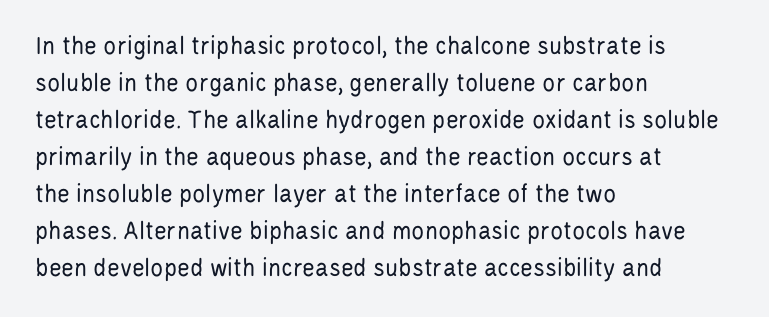
The image shows 27 px text type, upright; set left-aligned, normal line spacing (1.37x), normal letter spacing, not underlined.
